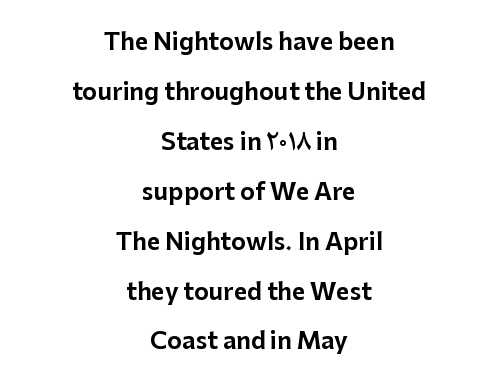
Q: Is the text italic (slanted)? A: No, it is upright.
Q: Is the text underlined? A: No.
Q: How is the paragraph aligned? A: Centered.
Q: Is the spacing between letters normal or unusually wide? A: Normal.
Q: Is the spacing between lines tight, normal or loose? A: Loose.
